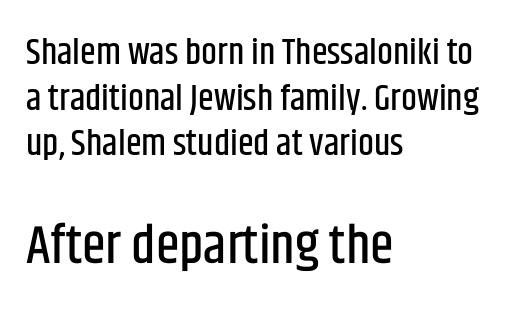
The image shows 54 px condensed sans-serif type, upright; set left-aligned, normal line spacing (1.27x), normal letter spacing, not underlined; the second (bottom) block is 1.5x larger; low stroke contrast and a large x-height.
